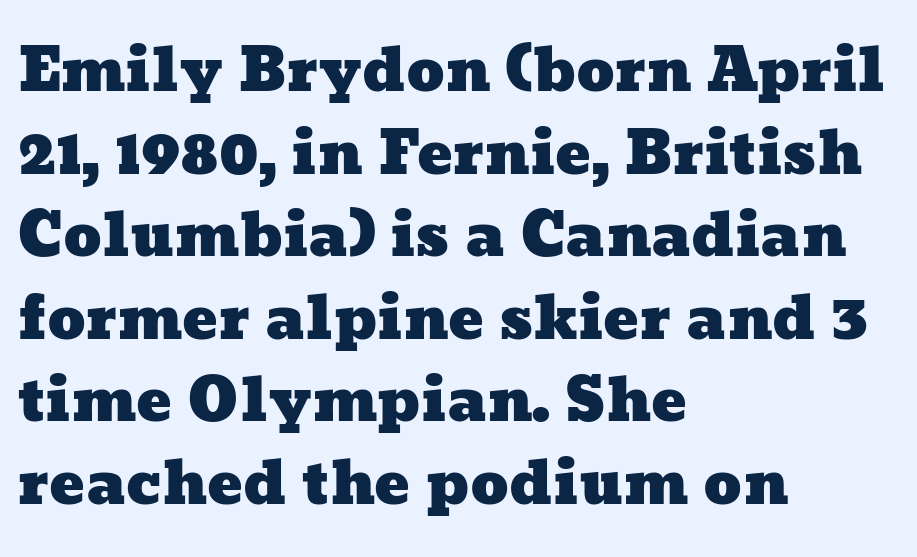
Horizontal bands of white between lines are of average thickness. The passage shown is typed in a proportional face where columns would drift. Underlining? Definitely not there. Typeset ragged right — the left edge is the straight one. There is no visible air inserted between adjacent glyphs.
